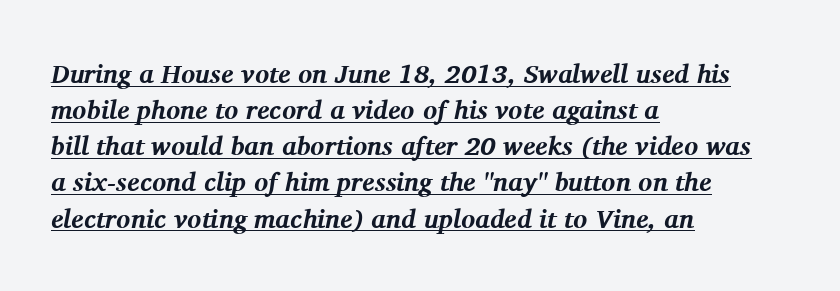
Typographic density is high because the face is bold. The glyphs look as if they've been sheared to an angle. These lines sit exactly where default settings would place them. Compared with a centered layout, this one pins lines to the left instead.
